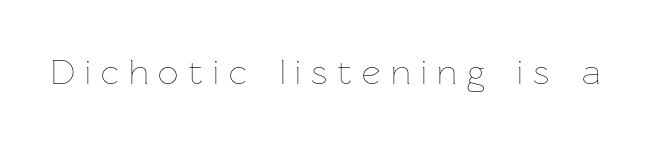
The image shows 36 px thin type, upright; set unusually wide letter spacing (+0.28 em), not underlined; low stroke contrast and a medium x-height.
